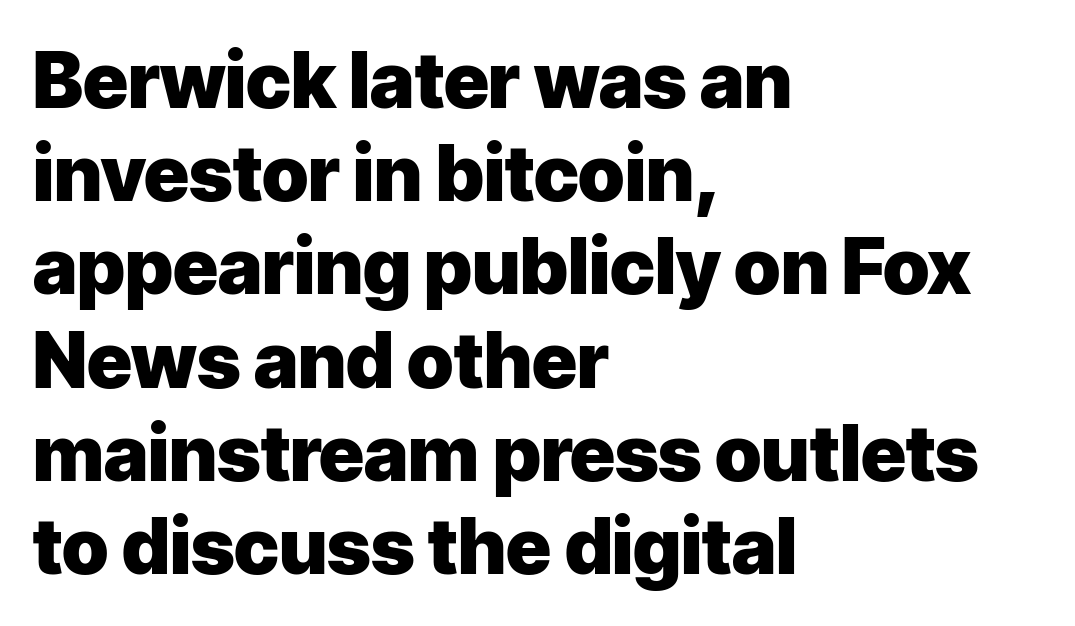
Short and long lines alike share a common starting point at left. Characters follow at the spacing the type designer built in. Do the characters align in a grid? No, the font is proportional. As a designer I'd log this as weight 700, bold. This rendering employs a face without finishing strokes, i.e., a sans-serif. The typography opts for an upright posture over an oblique one.
